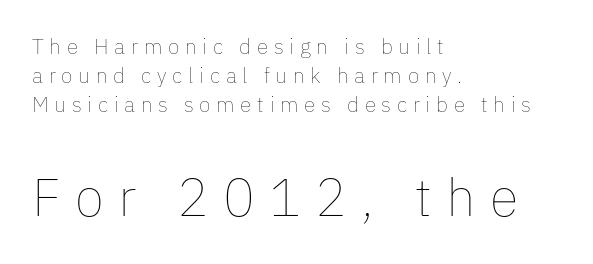
The image shows 53 px thin type, upright; set left-aligned, normal line spacing (1.38x), unusually wide letter spacing (+0.27 em), not underlined; the second (bottom) block is 2.52x larger; low stroke contrast and a medium x-height.
